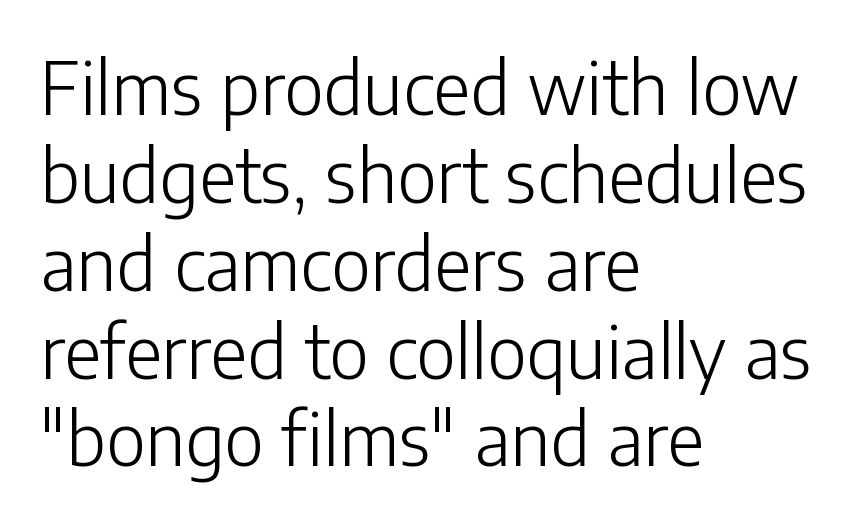
Q: Is the text bold? A: No.
Q: Is the text italic (slanted)? A: No, it is upright.
Q: Is the typeface a serif or a sans-serif typeface? A: Sans-serif.
Q: Is the text underlined? A: No.
Q: How is the paragraph aligned? A: Left-aligned.
Q: Is the spacing between letters normal or unusually wide? A: Normal.
Q: Width (condensed, normal, or wide)? A: Normal.
Q: Stroke contrast? A: Low.
Q: x-height? A: Medium.
Q: Monospaced? A: No.
